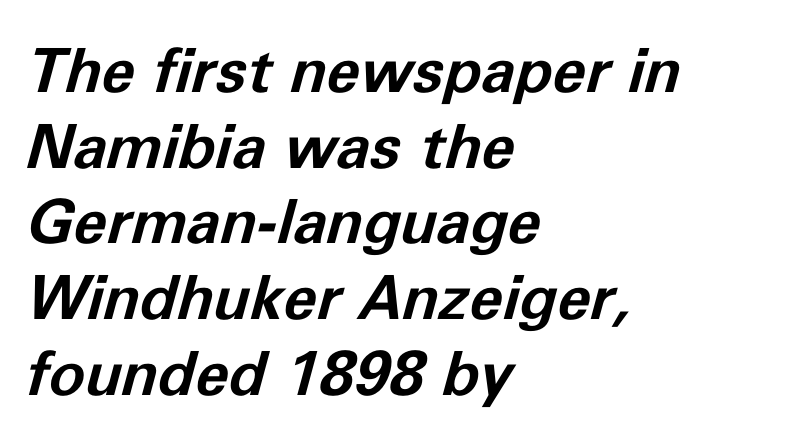
Q: Is the text bold? A: Yes.
Q: Is the text italic (slanted)? A: Yes, it leans right by about 11 degrees.
Q: Is the text underlined? A: No.
Q: How is the paragraph aligned? A: Left-aligned.
Q: Is the spacing between letters normal or unusually wide? A: Normal.
Q: Width (condensed, normal, or wide)? A: Normal.
Q: Stroke contrast? A: Low.
Q: x-height? A: Medium.
Q: Monospaced? A: No.
